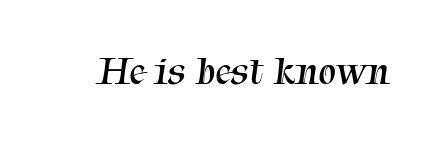
Q: Is the text bold? A: No.
Q: Is the typeface a serif or a sans-serif typeface? A: Serif.
Q: Is the text underlined? A: No.
Q: Is the spacing between letters normal or unusually wide? A: Normal.
Q: Width (condensed, normal, or wide)? A: Normal.
Q: Stroke contrast? A: Medium.
Q: x-height? A: Medium.
Q: Monospaced? A: No.
